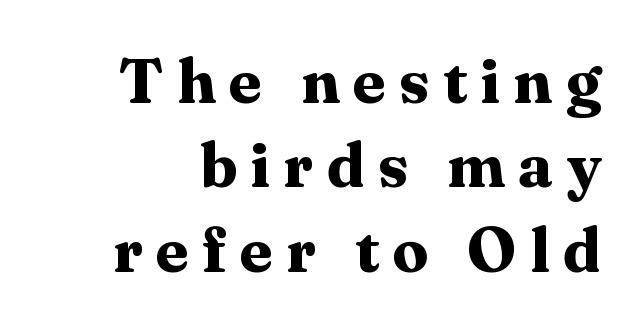
The image shows 64 px bold serif type, upright; set normal line spacing (1.32x), unusually wide letter spacing (+0.21 em), not underlined; medium stroke contrast and a medium x-height.
